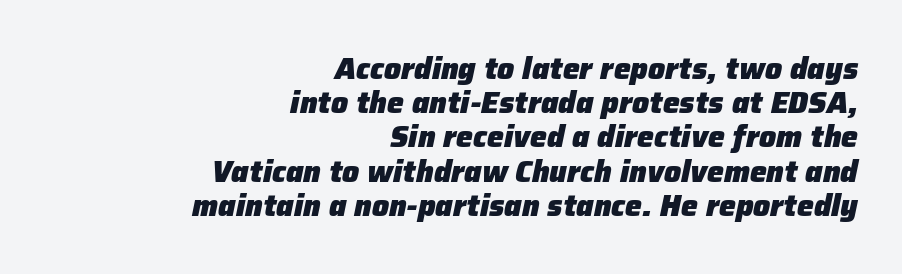
{"italic": "yes", "lean": "right", "slant_degrees": 12, "bold": "yes", "weight": "heavy", "width": "normal", "stroke_contrast": "low", "x_height": "medium", "monospaced": "no", "underline": "no", "align": "right", "line_spacing": "tight", "line_spacing_ratio": 1.14, "letter_spacing": "normal", "letter_spacing_em": 0.0, "glyph_px": 30}
